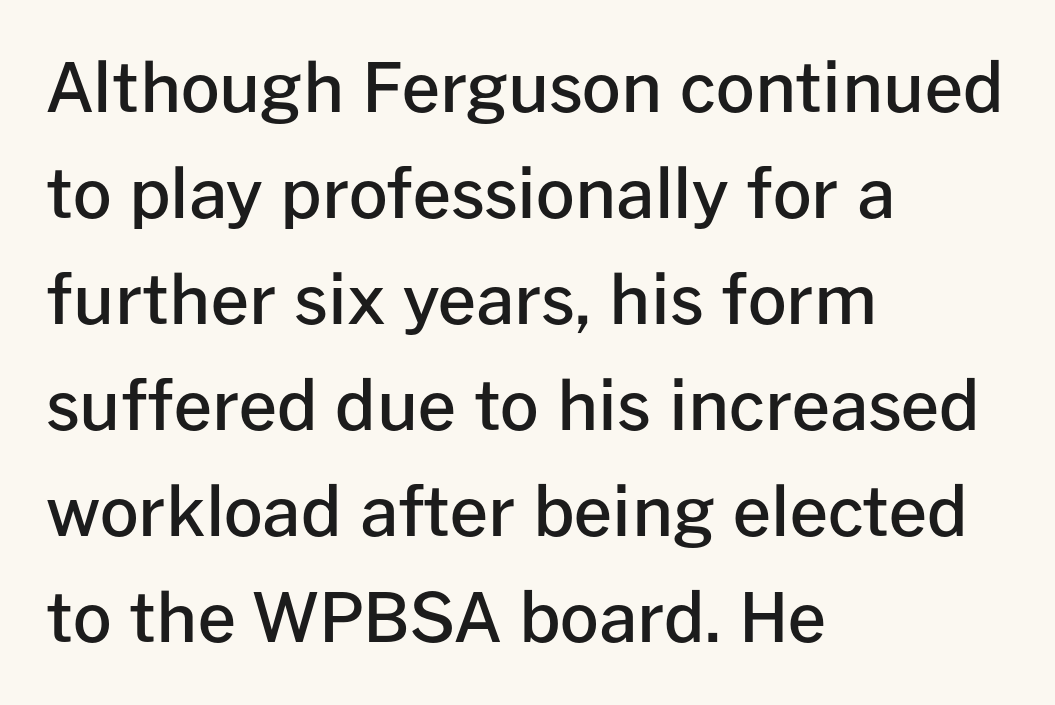
Q: Is the text bold? A: Semi-bold.
Q: Is the text italic (slanted)? A: No, it is upright.
Q: Is the typeface a serif or a sans-serif typeface? A: Sans-serif.
Q: Is the text underlined? A: No.
Q: How is the paragraph aligned? A: Left-aligned.
Q: Is the spacing between letters normal or unusually wide? A: Normal.
Q: Is the spacing between lines tight, normal or loose? A: Normal.
Q: Width (condensed, normal, or wide)? A: Normal.
Q: Stroke contrast? A: Low.
Q: x-height? A: Medium.
Q: Monospaced? A: No.
